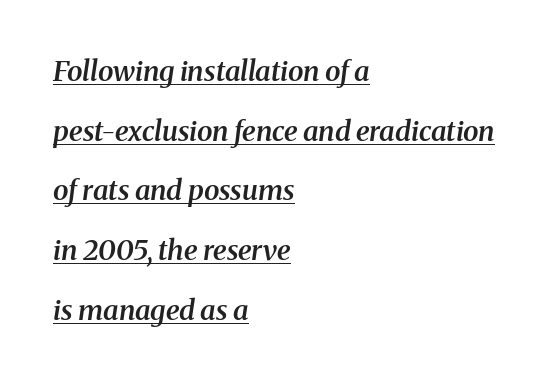
The image shows 28 px semibold serif type, italic (leaning right); set left-aligned, loose line spacing (2.13x), normal letter spacing, underlined; medium stroke contrast and a medium x-height.
